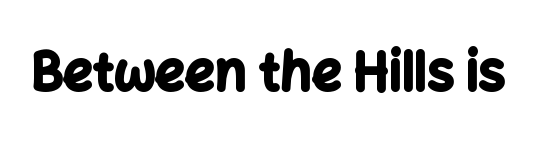
{"serif": "no", "italic": "no", "bold": "yes", "weight": "bold", "width": "normal", "stroke_contrast": "low", "x_height": "medium", "monospaced": "no", "underline": "no", "letter_spacing": "normal", "letter_spacing_em": 0.0, "glyph_px": 53}
